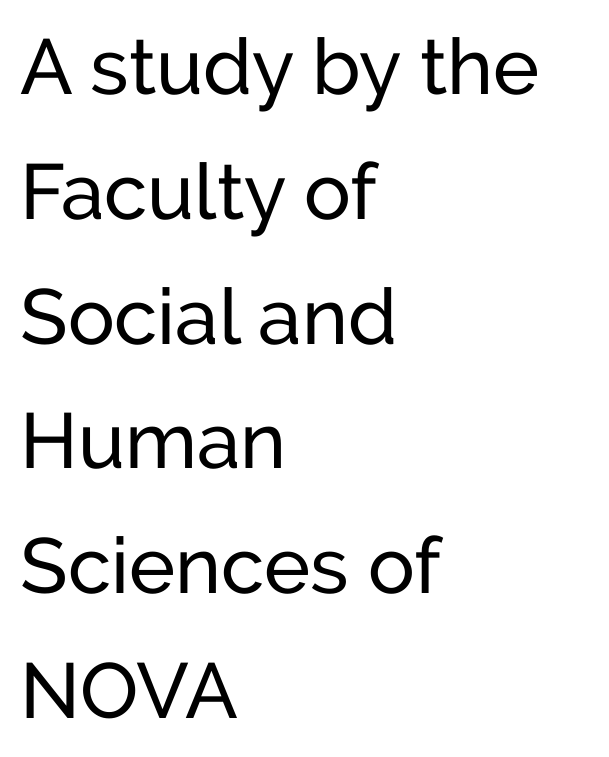
The image shows 78 px sans-serif type, upright; set left-aligned, normal line spacing (1.6x), normal letter spacing, not underlined; low stroke contrast and a medium x-height.
